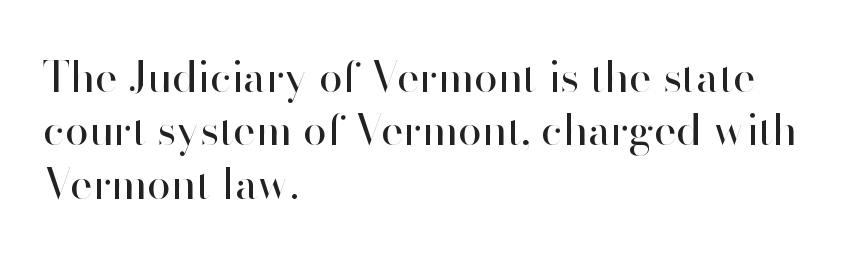
Q: Is the text bold? A: No.
Q: Is the text italic (slanted)? A: No, it is upright.
Q: Is the typeface a serif or a sans-serif typeface? A: Sans-serif.
Q: Is the text underlined? A: No.
Q: How is the paragraph aligned? A: Left-aligned.
Q: Is the spacing between letters normal or unusually wide? A: Normal.
Q: Width (condensed, normal, or wide)? A: Normal.
Q: Stroke contrast? A: High.
Q: x-height? A: Small.
Q: Monospaced? A: No.
